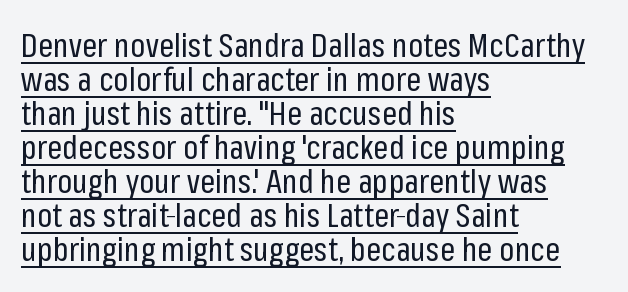
Does the lettering tilt? It doesn't — this is upright. The face used here is rendered with its standard letterfit. Notice how descenders almost collide with the ascenders below — that's tight leading. The font family rendered here belongs to the sans-serif group. Each line starts at the same left margin while the right side varies. Emphasis is given by a line drawn under the lettering.
